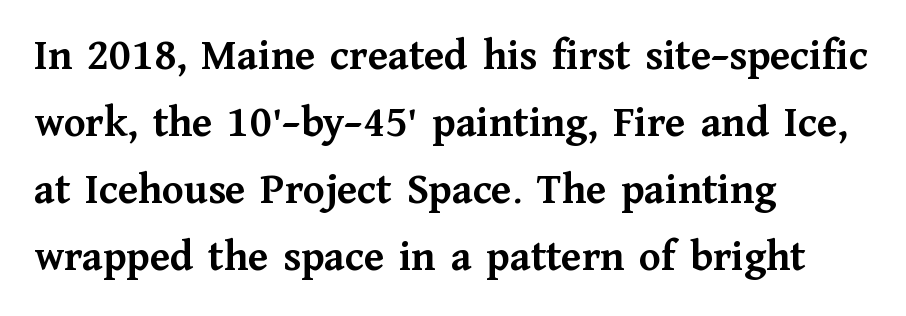
{"serif": "yes", "italic": "no", "bold": "yes", "weight": "semibold", "width": "normal", "stroke_contrast": "medium", "x_height": "medium", "monospaced": "no", "underline": "no", "align": "left", "line_spacing": "normal", "line_spacing_ratio": 1.52, "letter_spacing": "normal", "letter_spacing_em": 0.0, "glyph_px": 44}
